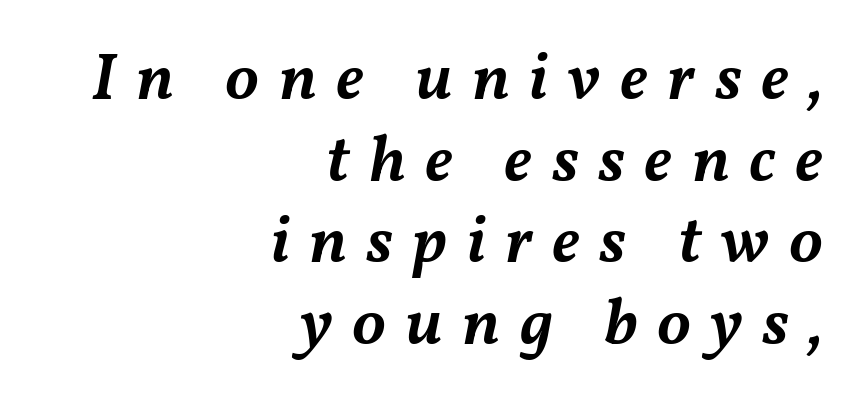
Tracking value appears strongly positive — letters spread wide. The text carries the slant typical of an italic or oblique font. Check under the words: just untouched page. Proportional: the letters do not fall into vertical columns.
